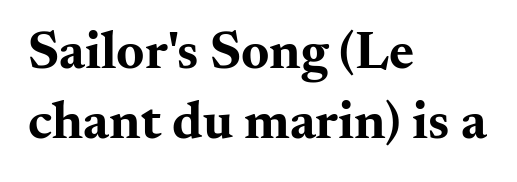
Q: Is the text bold? A: Yes.
Q: Is the text italic (slanted)? A: No, it is upright.
Q: Is the typeface a serif or a sans-serif typeface? A: Serif.
Q: Is the text underlined? A: No.
Q: How is the paragraph aligned? A: Left-aligned.
Q: Is the spacing between letters normal or unusually wide? A: Normal.
Q: Is the spacing between lines tight, normal or loose? A: Normal.
Q: Width (condensed, normal, or wide)? A: Wide.
Q: Stroke contrast? A: Medium.
Q: x-height? A: Small.
Q: Monospaced? A: No.
